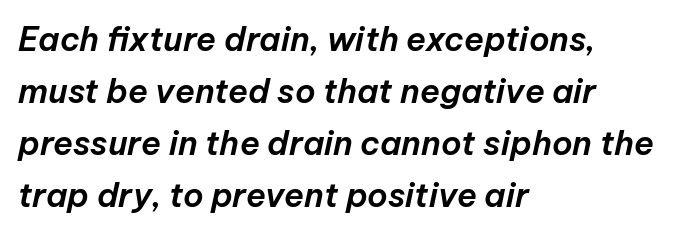
{"italic": "yes", "lean": "right", "slant_degrees": 12, "width": "normal", "stroke_contrast": "low", "x_height": "medium", "monospaced": "no", "underline": "no", "align": "left", "line_spacing": "normal", "line_spacing_ratio": 1.58, "letter_spacing": "normal", "letter_spacing_em": 0.0, "glyph_px": 33}
